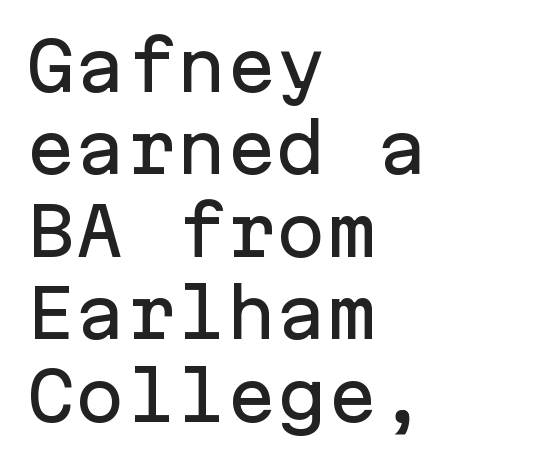
Q: Is the text italic (slanted)? A: No, it is upright.
Q: Is the typeface a serif or a sans-serif typeface? A: Sans-serif.
Q: Is the text underlined? A: No.
Q: How is the paragraph aligned? A: Left-aligned.
Q: Is the spacing between letters normal or unusually wide? A: Normal.
Q: Width (condensed, normal, or wide)? A: Normal.
Q: Stroke contrast? A: Low.
Q: x-height? A: Medium.
Q: Monospaced? A: Yes.
